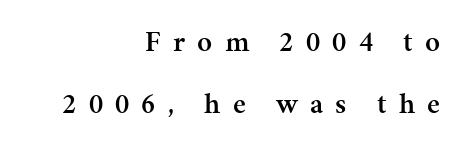
{"serif": "yes", "italic": "no", "bold": "semi", "weight": "semibold", "width": "normal", "stroke_contrast": "medium", "x_height": "medium", "monospaced": "no", "underline": "no", "align": "right", "line_spacing": "loose", "line_spacing_ratio": 2.14, "letter_spacing": "wide", "letter_spacing_em": 0.42, "glyph_px": 29}
